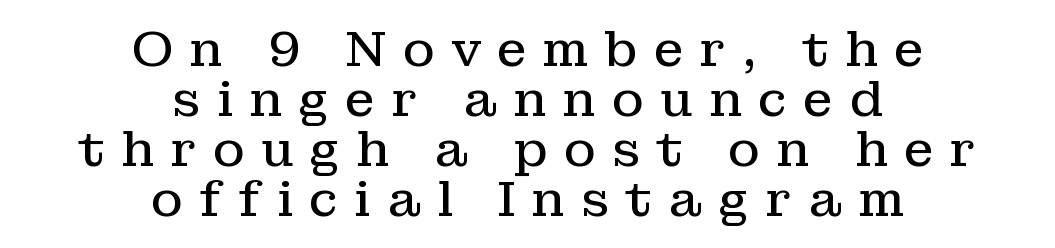
The image shows 49 px regular-weight serif type, upright; set centered, tight line spacing (1.02x), unusually wide letter spacing (+0.32 em), not underlined; low stroke contrast and a medium x-height.
